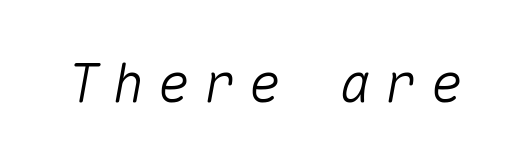
Spacing between characters has been opened up far beyond the box default. The passage shown is typed in a monospace face where columns stay perfectly aligned. The specimen reads as italic at a glance. The space beneath each line is pristine and unruled.
